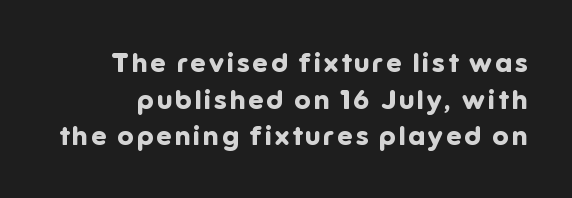
Q: Is the text bold? A: Yes.
Q: Is the text italic (slanted)? A: No, it is upright.
Q: Is the text underlined? A: No.
Q: Is the spacing between lines tight, normal or loose? A: Normal.
